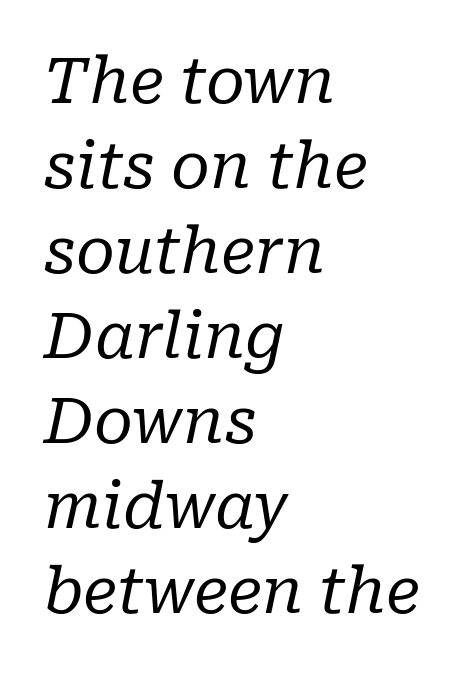
The text block is weighted toward the left margin, trailing off unevenly rightward. Regarding serifs, this sample has them. Words float on clear page, feet unadorned. The passage shown is typed in a proportional face where columns would drift. Nobody touched the tracking dial on this one.
